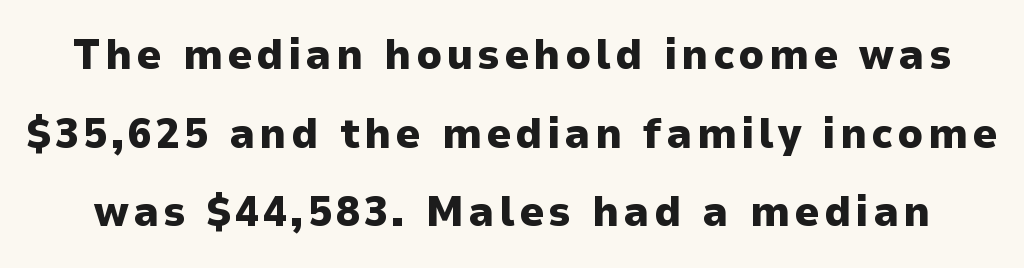
The specimen reads as upright at a glance. The letters advance in unequal steps, a hallmark of proportional type. A full-strength bold gives these letters their thick strokes. Regarding serifs, this sample does without them. Clear beneath every line of the passage.
